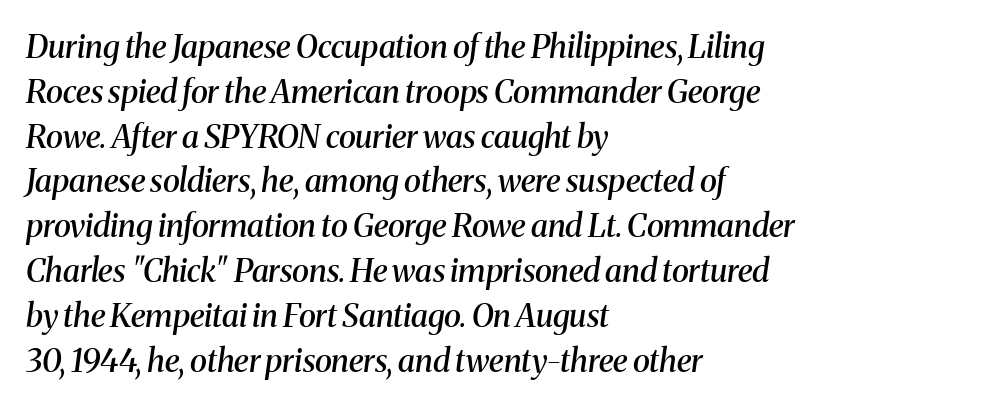
Is this a fixed-width face? No — the glyphs have proportional, varying widths. The space between consecutive lines is moderate. Notice how the passage keeps a crisp vertical edge on the left only. The specimen omits any rule beneath the text block's lines. A fair bit of extra ink — the face is semibold, not bold.
